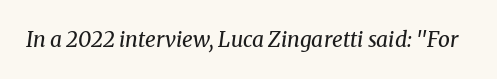
Q: Is the text bold? A: No.
Q: Is the text italic (slanted)? A: Yes, it leans right by about 8 degrees.
Q: Is the text underlined? A: No.
Q: Is the spacing between letters normal or unusually wide? A: Normal.
